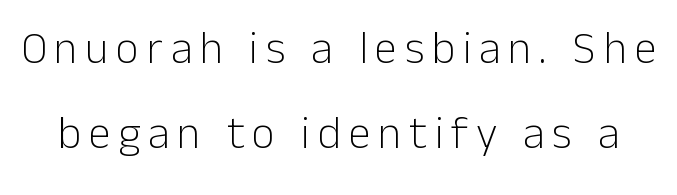
Q: Is the text bold? A: No.
Q: Is the text italic (slanted)? A: No, it is upright.
Q: Is the typeface a serif or a sans-serif typeface? A: Sans-serif.
Q: Is the text underlined? A: No.
Q: Width (condensed, normal, or wide)? A: Normal.
Q: Stroke contrast? A: Low.
Q: x-height? A: Medium.
Q: Monospaced? A: No.
